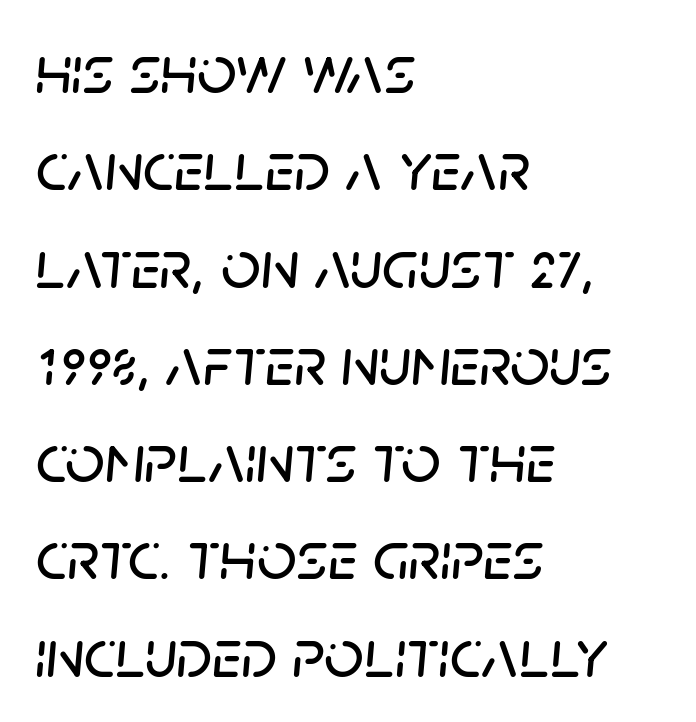
{"italic": "yes", "lean": "right", "slant_degrees": 5, "width": "normal", "stroke_contrast": "low", "x_height": "large", "monospaced": "no", "underline": "no", "align": "left", "line_spacing": "normal", "line_spacing_ratio": 1.41, "letter_spacing": "normal", "letter_spacing_em": 0.0, "glyph_px": 69}
